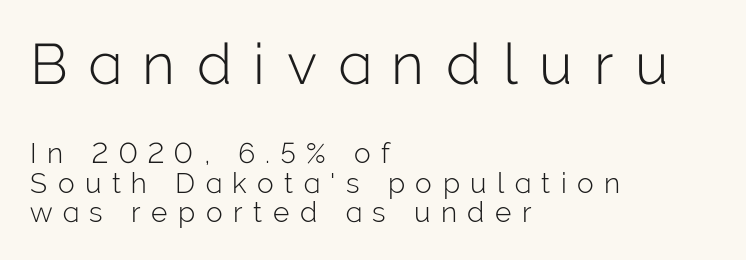
{"serif": "no", "italic": "no", "bold": "no", "weight": "light", "width": "normal", "stroke_contrast": "low", "x_height": "medium", "monospaced": "no", "underline": "no", "align": "left", "line_spacing": "tight", "line_spacing_ratio": 1.06, "letter_spacing": "wide", "letter_spacing_em": 0.38, "larger_block": "first", "size_ratio": 2.04, "glyph_px": 57}
